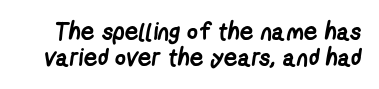
Q: Is the text bold? A: Yes.
Q: Is the text underlined? A: No.
Q: Is the spacing between letters normal or unusually wide? A: Normal.
Q: Is the spacing between lines tight, normal or loose? A: Tight.
